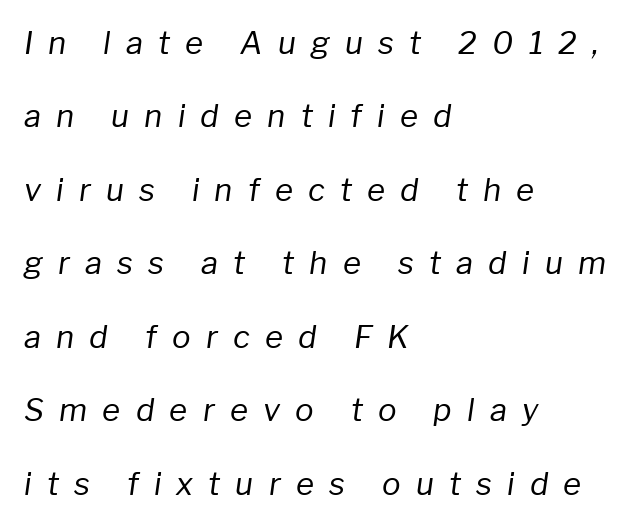
The image shows 31 px regular-weight type, italic (leaning right); set left-aligned, loose line spacing (2.37x), unusually wide letter spacing (+0.49 em), not underlined; low stroke contrast and a medium x-height.
